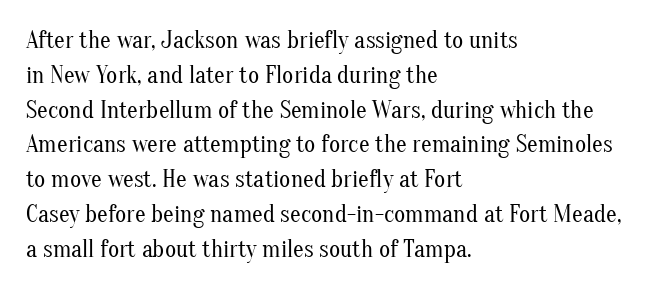
Summary of weight: not heavy and not bold. The passage shown stacks its lines at a standard gap. Upright lettering throughout. Tracking value appears to be zero — textbook default spacing.
